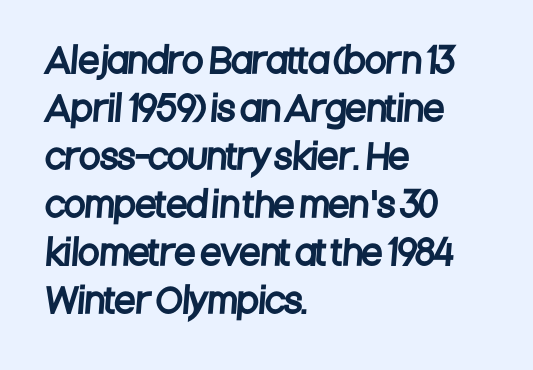
{"serif": "no", "width": "condensed", "stroke_contrast": "low", "x_height": "large", "monospaced": "no", "underline": "no", "align": "left", "line_spacing": "normal", "line_spacing_ratio": 1.41, "letter_spacing": "normal", "letter_spacing_em": 0.0, "glyph_px": 34}
